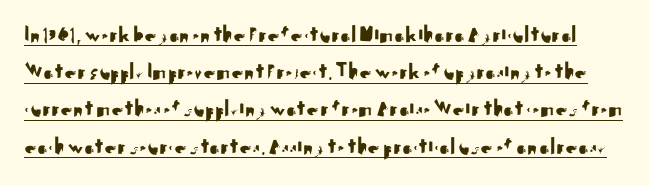
Q: Is the text italic (slanted)? A: No, it is upright.
Q: Is the text underlined? A: Yes.
Q: Is the spacing between letters normal or unusually wide? A: Normal.
Q: Is the spacing between lines tight, normal or loose? A: Normal.
